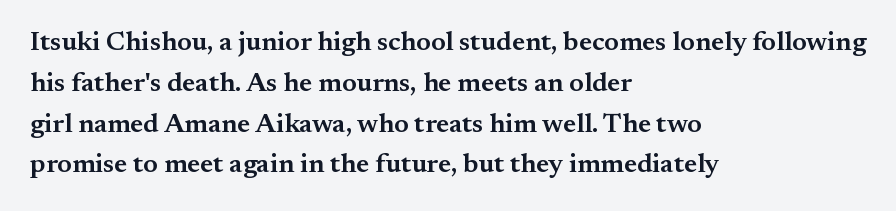
The image shows 27 px text type, upright; set left-aligned, normal line spacing (1.51x), normal letter spacing, not underlined.
